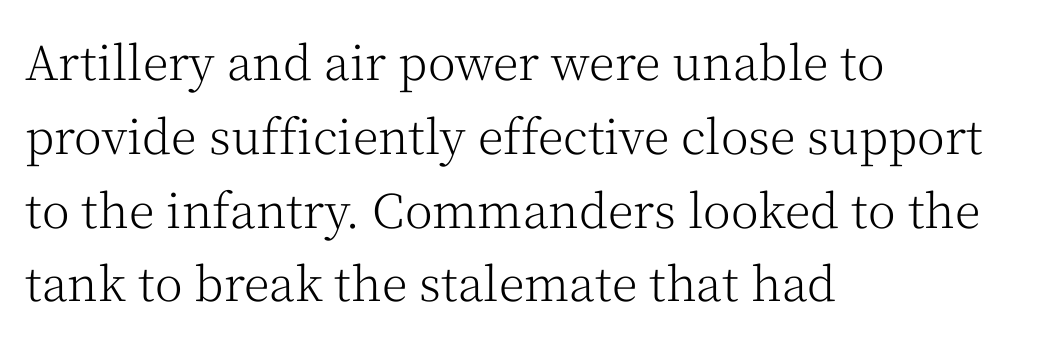
{"serif": "yes", "italic": "no", "bold": "no", "weight": "light", "width": "normal", "stroke_contrast": "medium", "x_height": "medium", "monospaced": "no", "underline": "no", "align": "left", "line_spacing": "normal", "line_spacing_ratio": 1.57, "letter_spacing": "normal", "letter_spacing_em": 0.0, "glyph_px": 47}
